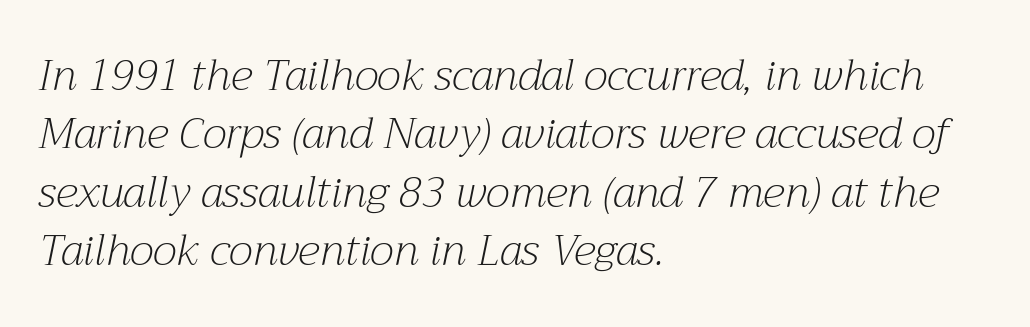
{"serif": "yes", "italic": "yes", "lean": "right", "slant_degrees": 12, "bold": "no", "weight": "light", "width": "normal", "stroke_contrast": "medium", "x_height": "medium", "monospaced": "no", "underline": "no", "align": "left", "line_spacing": "normal", "line_spacing_ratio": 1.36, "letter_spacing": "normal", "letter_spacing_em": 0.0, "glyph_px": 43}
